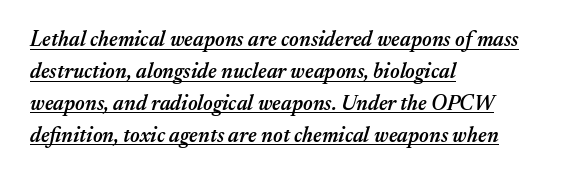
This is underlined copy, the kind a proofreader might mark for attention. The face used here has a pronounced slope to its letters. What weight is shown? A semibold, between regular and bold. One-word summary of the alignment: left.
